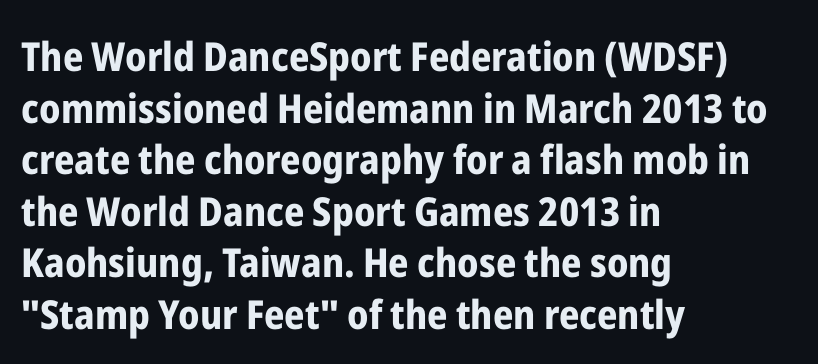
{"serif": "no", "italic": "no", "bold": "yes", "weight": "bold", "width": "condensed", "stroke_contrast": "low", "x_height": "medium", "monospaced": "no", "underline": "no", "align": "left", "line_spacing": "normal", "line_spacing_ratio": 1.29, "letter_spacing": "normal", "letter_spacing_em": 0.0, "glyph_px": 40}
